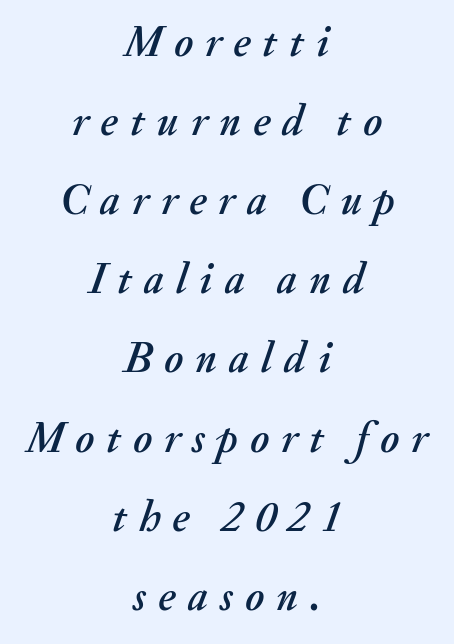
{"italic": "yes", "lean": "right", "slant_degrees": 20, "width": "normal", "stroke_contrast": "medium", "x_height": "small", "monospaced": "no", "underline": "no", "align": "center", "line_spacing_ratio": 1.84, "letter_spacing": "wide", "letter_spacing_em": 0.28, "glyph_px": 43}
